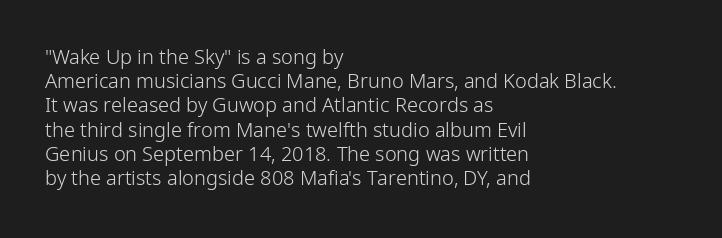
{"italic": "no", "bold": "no", "underline": "no", "align": "left", "line_spacing_ratio": 1.21, "letter_spacing": "normal", "letter_spacing_em": 0.0, "glyph_px": 20}
